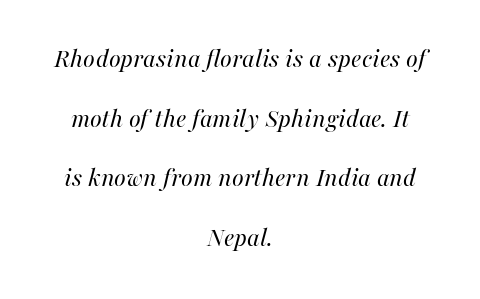
Unmarked baselines from the first word to the last. The cut favours lightness, reaching ordinary text weight at its darkest. Centered paragraph, ragged on both sides. The line texture is even and compact thanks to regular tracking. Every character sits at an angle, as italics do.
